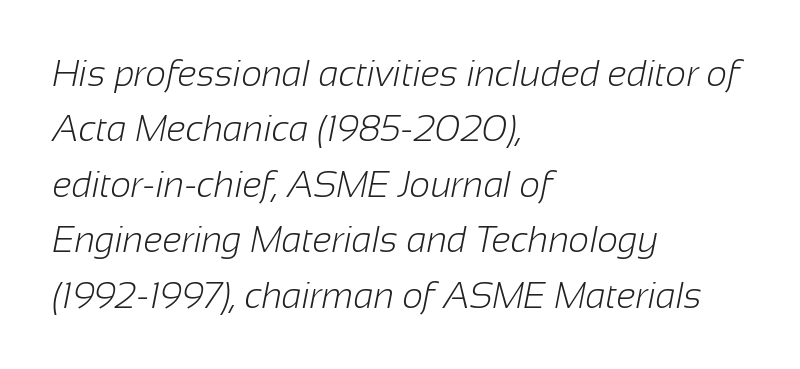
Q: Is the text bold? A: No.
Q: Is the typeface a serif or a sans-serif typeface? A: Sans-serif.
Q: Is the text underlined? A: No.
Q: How is the paragraph aligned? A: Left-aligned.
Q: Is the spacing between letters normal or unusually wide? A: Normal.
Q: Is the spacing between lines tight, normal or loose? A: Normal.
Q: Width (condensed, normal, or wide)? A: Normal.
Q: Stroke contrast? A: Low.
Q: x-height? A: Medium.
Q: Monospaced? A: No.
